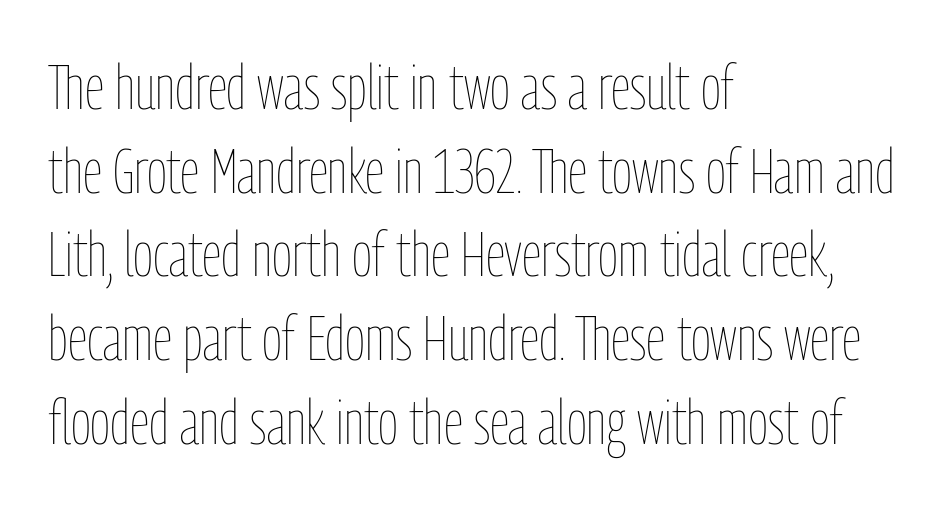
Horizontally, the lines are justified to the leading edge only. Posture: upright roman. No heavy texture on the line: the type isn't bold. A typesetter would call this proportional, since set widths differ per character. A typesetter would call this leading conventional body-copy spacing. Caption: standard tracking, unaltered.
